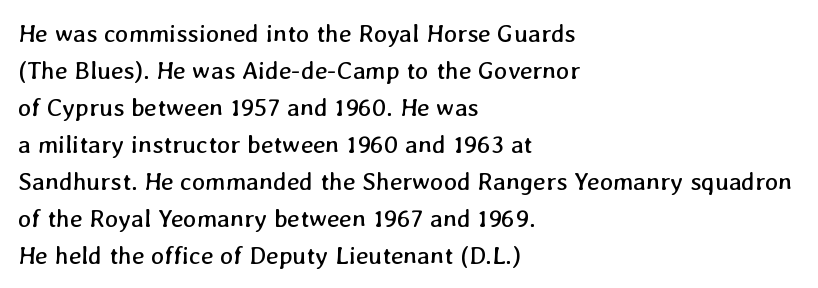
Layout note: lines flush left. You could call the tracking neutral — neither tight nor loose. Type without underlining. How would I describe the line gaps? Plain and ordinary. Bold? No — there's no thickening of the strokes.
